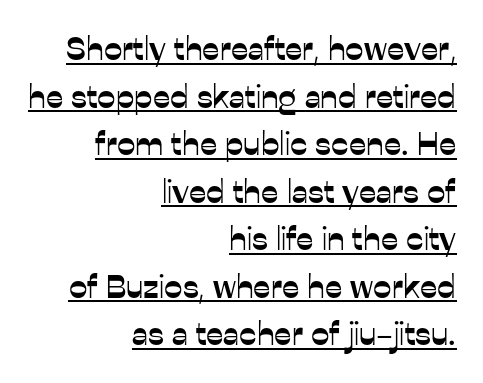
Q: Is the text italic (slanted)? A: No, it is upright.
Q: Is the typeface a serif or a sans-serif typeface? A: Sans-serif.
Q: Is the text underlined? A: Yes.
Q: How is the paragraph aligned? A: Right-aligned.
Q: Is the spacing between letters normal or unusually wide? A: Normal.
Q: Is the spacing between lines tight, normal or loose? A: Normal.
Q: Width (condensed, normal, or wide)? A: Normal.
Q: Stroke contrast? A: Low.
Q: x-height? A: Medium.
Q: Monospaced? A: No.
